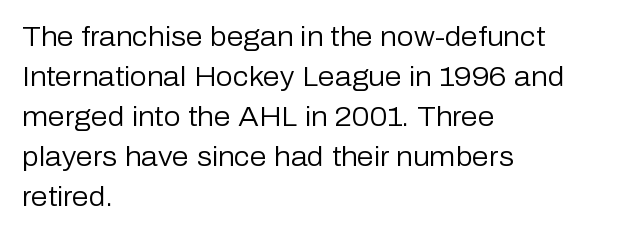
{"italic": "no", "bold": "no", "underline": "no", "align": "left", "line_spacing": "normal", "line_spacing_ratio": 1.48, "letter_spacing": "normal", "letter_spacing_em": 0.0, "glyph_px": 27}
